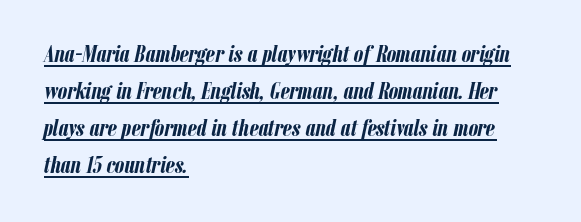
{"italic": "yes", "lean": "right", "slant_degrees": 12, "bold": "yes", "underline": "yes", "align": "left", "line_spacing": "normal", "line_spacing_ratio": 1.54, "letter_spacing": "normal", "letter_spacing_em": 0.0, "glyph_px": 24}
